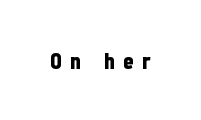
A typesetter would call this heavily tracked-out type. The sample has been set heavy, in full bold. Underlining? Definitely not there. These lines were composed using upright roman letters.
